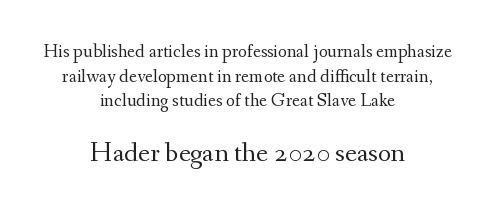
Q: Is the text bold? A: No.
Q: Is the text italic (slanted)? A: No, it is upright.
Q: Is the typeface a serif or a sans-serif typeface? A: Serif.
Q: Is the text underlined? A: No.
Q: How is the paragraph aligned? A: Centered.
Q: Is the spacing between letters normal or unusually wide? A: Normal.
Q: Is the spacing between lines tight, normal or loose? A: Normal.
Q: Which block of text is set in a larger size, the first (top) or the second (bottom)? A: The second (bottom) one.
Q: Width (condensed, normal, or wide)? A: Normal.
Q: Stroke contrast? A: Medium.
Q: x-height? A: Small.
Q: Monospaced? A: No.
